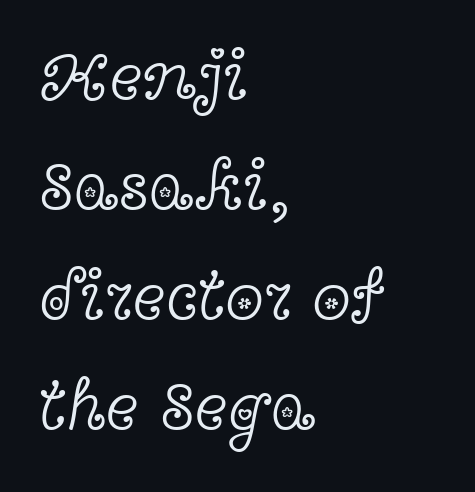
The letters carry serifs — small finishing strokes at the ends of their stems. The passage shown is typed in a proportional face where columns would drift. The letters look calm and open, with moderate or lighter stems. Teacher's note: observe the even left margin — that is flush-left alignment. The passage shown is not underscored anywhere. There is no visible air inserted between adjacent glyphs.
